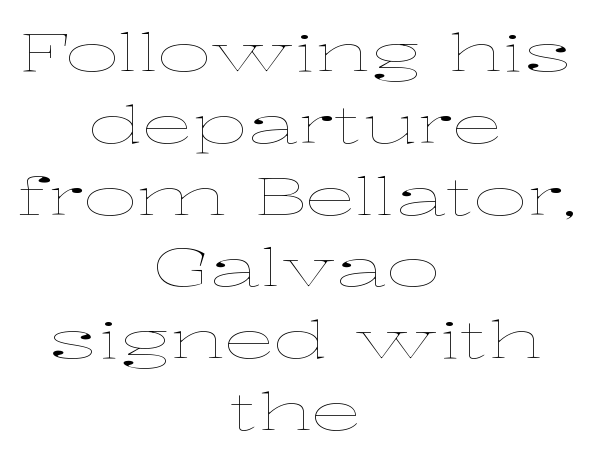
{"italic": "no", "bold": "no", "weight": "thin", "width": "wide", "stroke_contrast": "low", "x_height": "medium", "monospaced": "no", "underline": "no", "align": "center", "line_spacing": "normal", "line_spacing_ratio": 1.38, "letter_spacing": "normal", "letter_spacing_em": 0.0, "glyph_px": 52}
